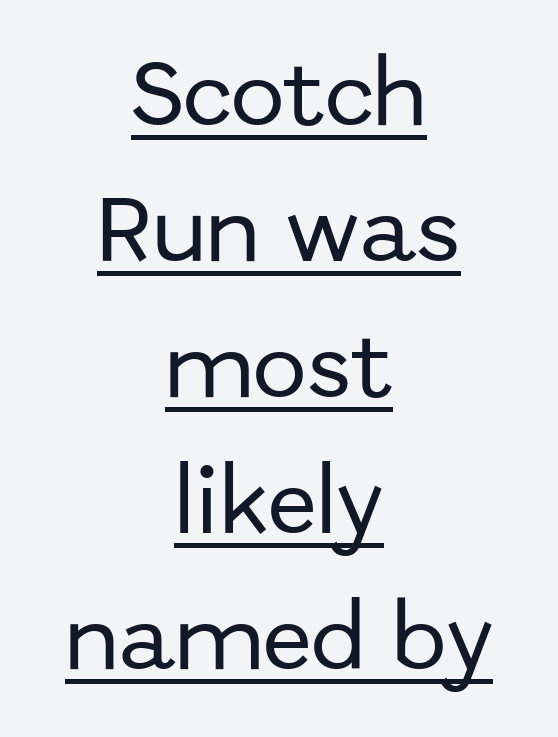
{"serif": "no", "italic": "no", "width": "normal", "stroke_contrast": "low", "x_height": "medium", "monospaced": "no", "underline": "yes", "align": "center", "line_spacing_ratio": 1.89, "letter_spacing": "normal", "letter_spacing_em": 0.0, "glyph_px": 72}
